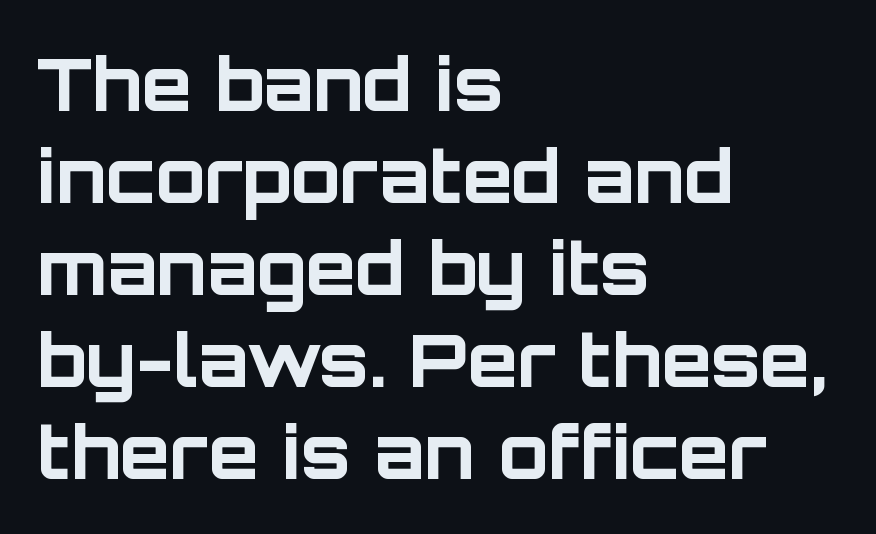
The image shows 73 px bold sans-serif type, upright; set left-aligned, normal line spacing (1.26x), normal letter spacing, not underlined; low stroke contrast and a large x-height.
